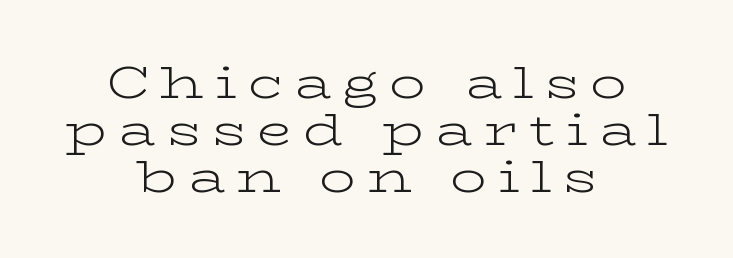
The image shows 45 px light, wide serif type, upright; set centered, tight line spacing (1.04x), unusually wide letter spacing (+0.25 em), not underlined; low stroke contrast and a medium x-height.
